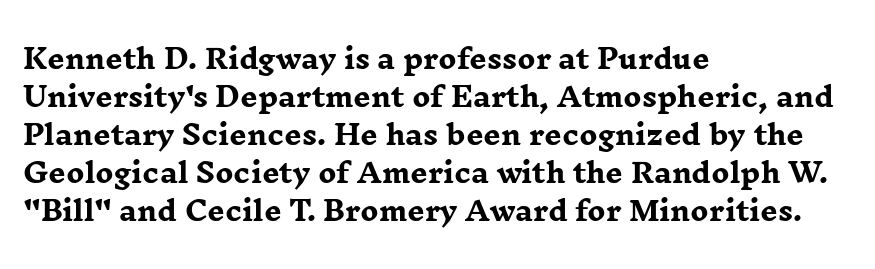
{"italic": "no", "bold": "yes", "underline": "no", "align": "left", "line_spacing": "normal", "line_spacing_ratio": 1.41, "letter_spacing": "normal", "letter_spacing_em": 0.0, "glyph_px": 27}
